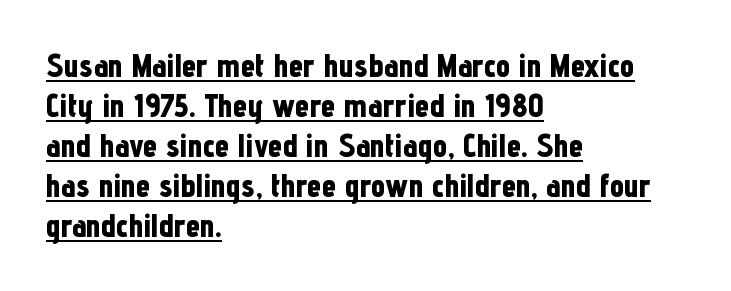
Between one letter and the next there's only the usual sliver of space. The rendering uses natural spacing where letterforms have individual widths. Plenty of ink on the page — the face is bold. A typesetter would call this leading conventional body-copy spacing. Decoration check: the copy is underlined.
